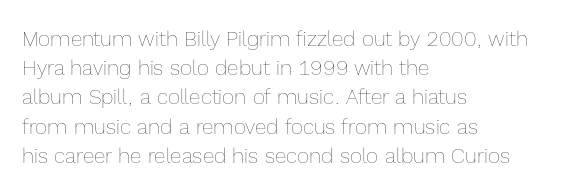
The image shows 21 px text type, upright; set left-aligned, normal line spacing (1.39x), normal letter spacing, not underlined.
